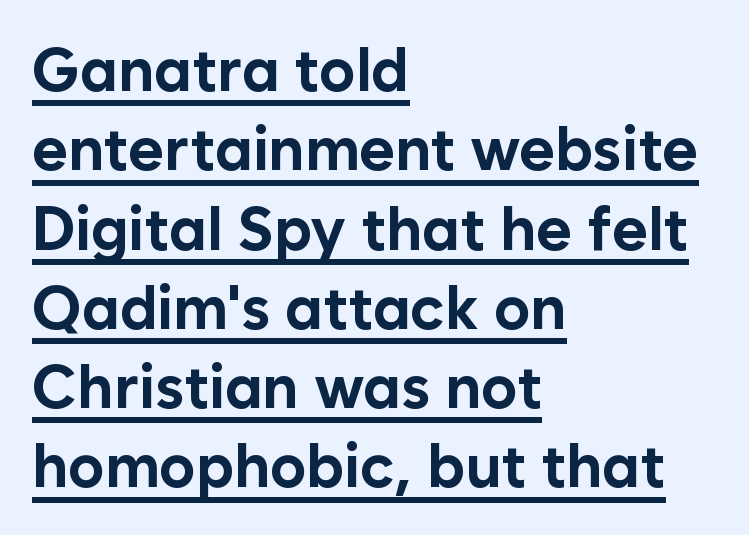
{"serif": "no", "italic": "no", "bold": "yes", "weight": "bold", "width": "normal", "stroke_contrast": "low", "x_height": "medium", "monospaced": "no", "underline": "yes", "align": "left", "line_spacing": "normal", "line_spacing_ratio": 1.3, "letter_spacing": "normal", "letter_spacing_em": 0.0, "glyph_px": 61}
